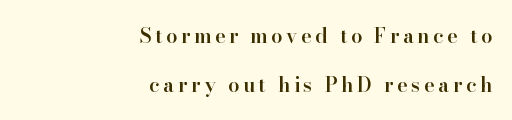
The image shows 20 px text type, upright; set right-aligned, loose line spacing (2.45x), not underlined.
